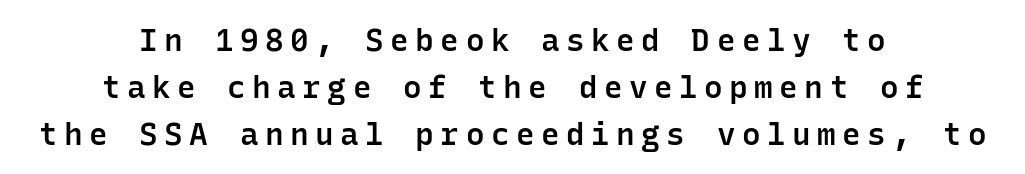
The image shows 31 px semibold sans-serif type, upright, monospaced; set centered, normal line spacing (1.51x), unusually wide letter spacing (+0.21 em), not underlined; low stroke contrast and a medium x-height.
